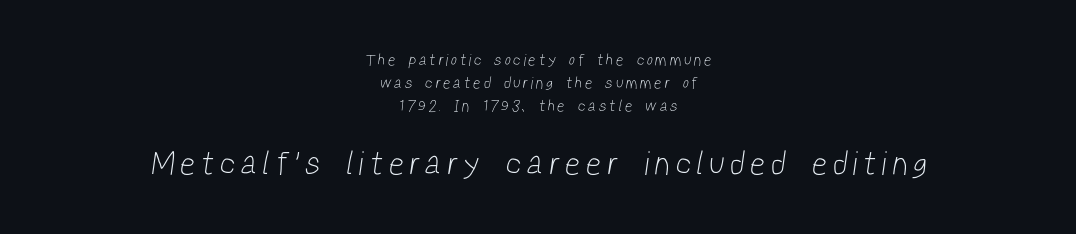
The image shows 33 px light, condensed sans-serif type; set centered, normal line spacing (1.43x), unusually wide letter spacing (+0.25 em), not underlined; the second (bottom) block is 2.06x larger; low stroke contrast and a medium x-height.
